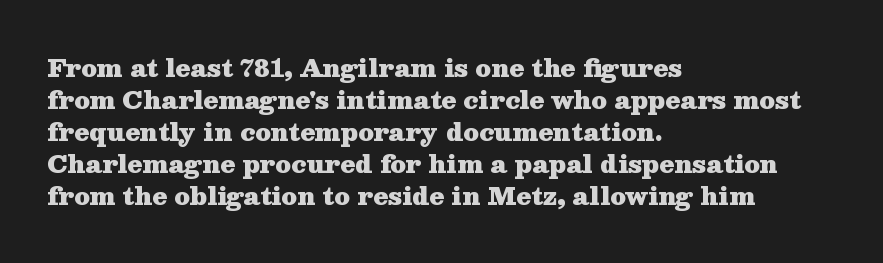
Q: Is the text bold? A: Yes.
Q: Is the text italic (slanted)? A: No, it is upright.
Q: Is the text underlined? A: No.
Q: How is the paragraph aligned? A: Left-aligned.
Q: Is the spacing between letters normal or unusually wide? A: Normal.
Q: Is the spacing between lines tight, normal or loose? A: Normal.
